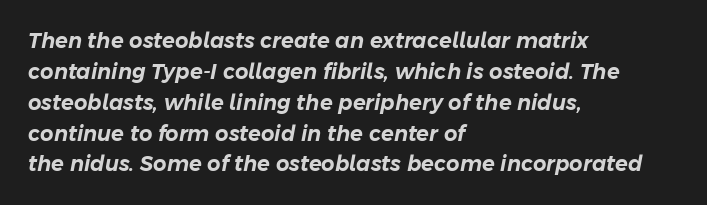
{"italic": "yes", "lean": "right", "slant_degrees": 11, "underline": "no", "align": "left", "line_spacing": "normal", "line_spacing_ratio": 1.47, "letter_spacing": "normal", "letter_spacing_em": 0.0, "glyph_px": 21}
